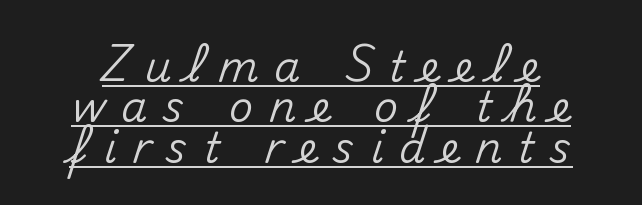
{"serif": "no", "width": "normal", "stroke_contrast": "medium", "x_height": "small", "monospaced": "no", "underline": "yes", "align": "center", "line_spacing": "tight", "line_spacing_ratio": 0.96, "letter_spacing": "wide", "letter_spacing_em": 0.37, "glyph_px": 42}
